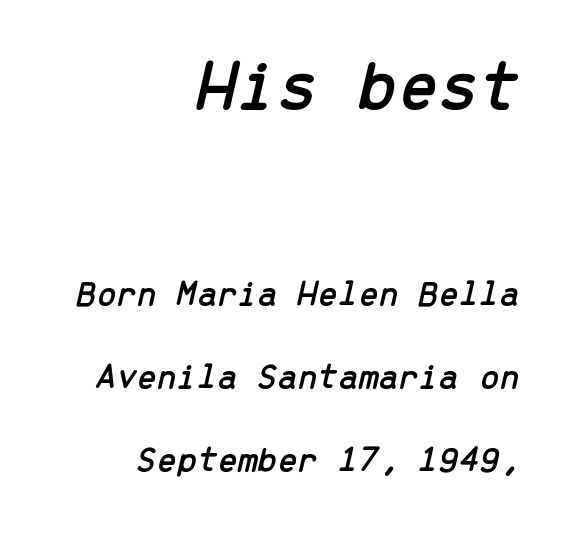
Q: Is the text italic (slanted)? A: Yes, it leans right by about 13 degrees.
Q: Is the text underlined? A: No.
Q: How is the paragraph aligned? A: Right-aligned.
Q: Is the spacing between letters normal or unusually wide? A: Normal.
Q: Is the spacing between lines tight, normal or loose? A: Loose.
Q: Which block of text is set in a larger size, the first (top) or the second (bottom)? A: The first (top) one.
Q: Width (condensed, normal, or wide)? A: Normal.
Q: Stroke contrast? A: Low.
Q: x-height? A: Medium.
Q: Monospaced? A: Yes.
